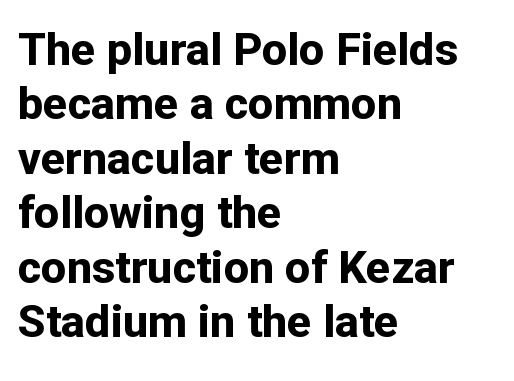
The passage is arranged the way most books set body copy — flush left. The passage shown is typed in a proportional face where columns would drift. I'd call this a sans setting — the letters go barefoot. The lettering stays uniformly vertical, giving the passage a roman look.
